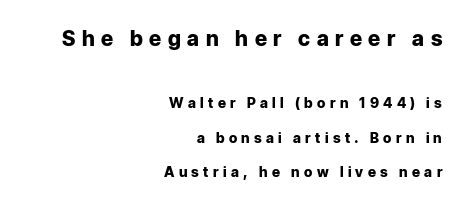
The specimen omits any rule beneath the text block's lines. Its strokes are broad and dark, the hallmark of bold type. The tracking reads as deliberately expanded to a designer's eye. Larger block? The one above; the one below is distinctly smaller.
